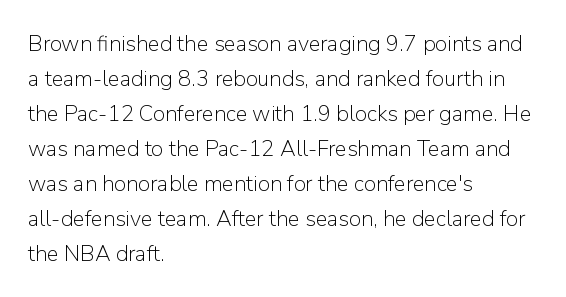
Every stem runs plumb, perpendicular to the baseline. Ink coverage per letter is moderate at most. Does extra space separate the letters? No, they use regular spacing. Line starts are locked; line ends wander. If you measured baseline to baseline, you'd find a middling distance.
